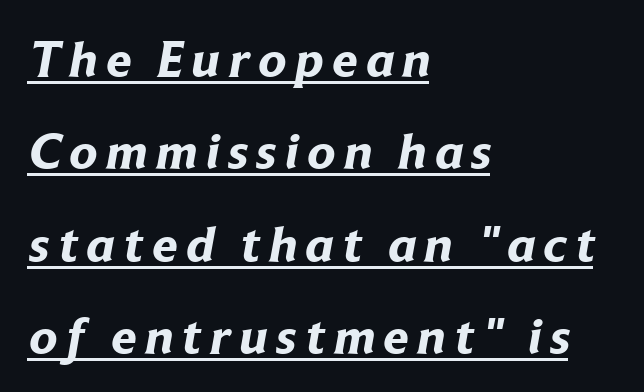
The image shows 51 px bold sans-serif type; set left-aligned, line spacing 1.81x, underlined; low stroke contrast and a medium x-height.
